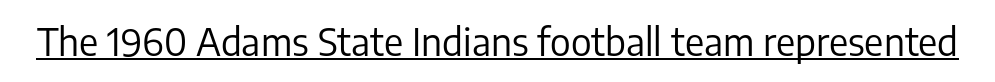
The typography opts for an upright posture over an oblique one. Words appear dense and cohesive because spacing is normal. The passage shown is underscored from start to finish. This is sans-serif lettering, the kind often seen on screens and signage. The rendering uses natural spacing where letterforms have individual widths. Stroke thickness stays within the range of a standard reading face or lighter.
